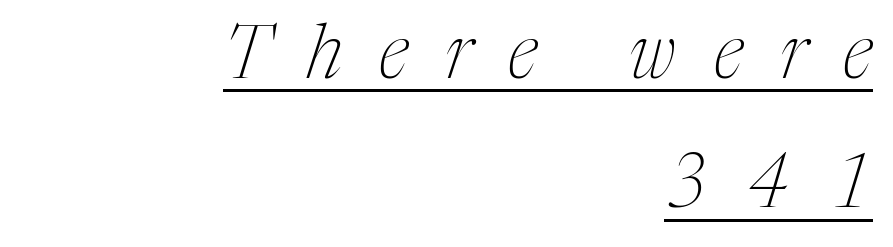
Q: Is the text bold? A: No.
Q: Is the text italic (slanted)? A: Yes, it leans right by about 17 degrees.
Q: Is the typeface a serif or a sans-serif typeface? A: Serif.
Q: Is the text underlined? A: Yes.
Q: How is the paragraph aligned? A: Right-aligned.
Q: Is the spacing between letters normal or unusually wide? A: Unusually wide.
Q: Width (condensed, normal, or wide)? A: Condensed.
Q: Stroke contrast? A: Medium.
Q: x-height? A: Medium.
Q: Monospaced? A: No.
